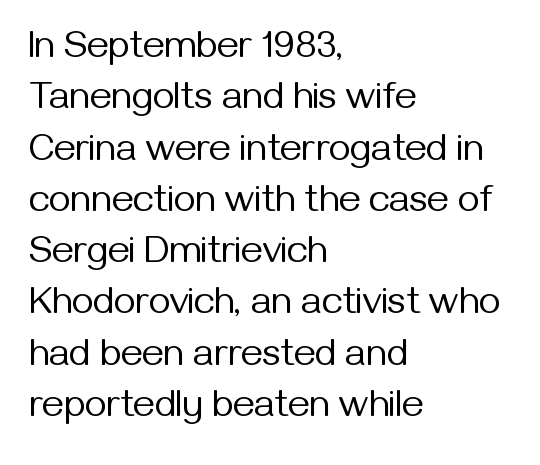
The image shows 38 px regular-weight sans-serif type, upright; set left-aligned, normal line spacing (1.35x), normal letter spacing, not underlined; medium stroke contrast and a medium x-height.
